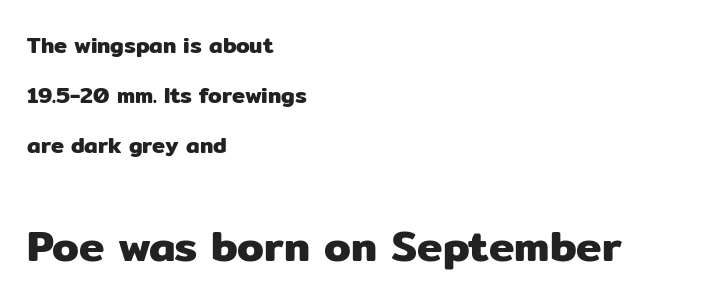
{"serif": "no", "italic": "no", "width": "normal", "stroke_contrast": "low", "x_height": "medium", "monospaced": "no", "underline": "no", "align": "left", "line_spacing": "loose", "line_spacing_ratio": 2.27, "letter_spacing": "normal", "letter_spacing_em": 0.0, "larger_block": "second", "size_ratio": 1.95, "glyph_px": 43}
